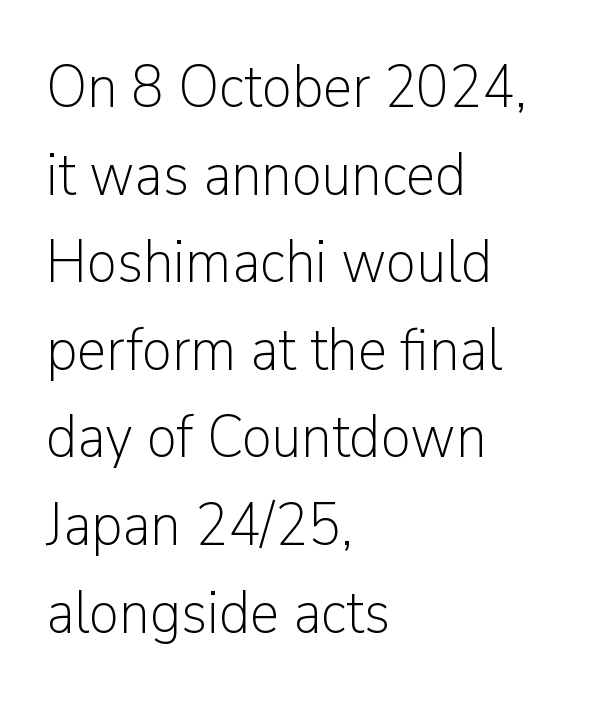
Q: Is the text bold? A: No.
Q: Is the text italic (slanted)? A: No, it is upright.
Q: Is the typeface a serif or a sans-serif typeface? A: Sans-serif.
Q: Is the text underlined? A: No.
Q: How is the paragraph aligned? A: Left-aligned.
Q: Is the spacing between letters normal or unusually wide? A: Normal.
Q: Is the spacing between lines tight, normal or loose? A: Normal.
Q: Width (condensed, normal, or wide)? A: Normal.
Q: Stroke contrast? A: Low.
Q: x-height? A: Medium.
Q: Monospaced? A: No.
